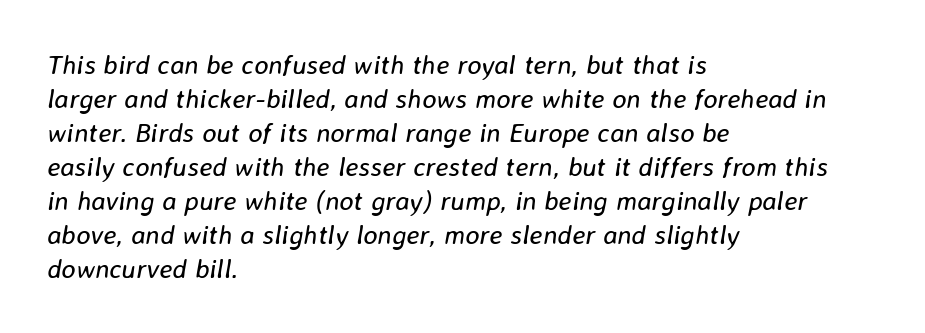
{"italic": "yes", "lean": "right", "slant_degrees": 8, "bold": "no", "underline": "no", "align": "left", "line_spacing": "normal", "line_spacing_ratio": 1.26, "letter_spacing": "normal", "letter_spacing_em": 0.0, "glyph_px": 27}
